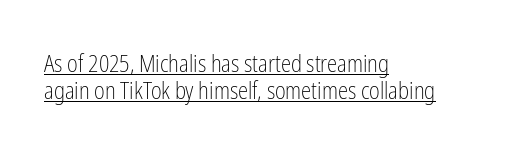
Q: Is the text bold? A: No.
Q: Is the text italic (slanted)? A: No, it is upright.
Q: Is the text underlined? A: Yes.
Q: How is the paragraph aligned? A: Left-aligned.
Q: Is the spacing between letters normal or unusually wide? A: Normal.
